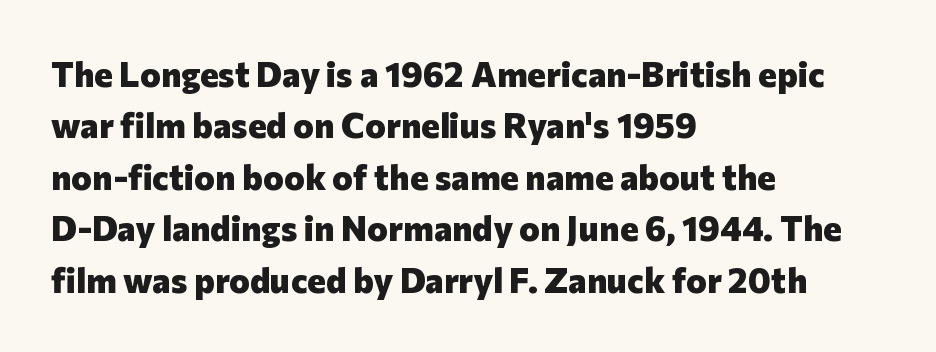
Each letter's strokes conclude bluntly, with no projecting serifs. Do the characters align in a grid? No, the font is proportional. The paragraph shown leans on its left margin. Each word holds together tightly as a unit, with standard inter-letter gaps. Unmarked baselines from the first word to the last. Quick note: not italic, upright.
